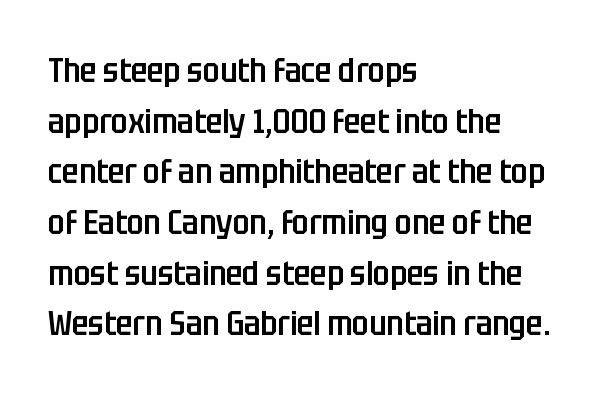
Q: Is the text bold? A: Semi-bold.
Q: Is the text italic (slanted)? A: No, it is upright.
Q: Is the typeface a serif or a sans-serif typeface? A: Sans-serif.
Q: Is the text underlined? A: No.
Q: How is the paragraph aligned? A: Left-aligned.
Q: Is the spacing between letters normal or unusually wide? A: Normal.
Q: Is the spacing between lines tight, normal or loose? A: Normal.
Q: Width (condensed, normal, or wide)? A: Condensed.
Q: Stroke contrast? A: Low.
Q: x-height? A: Large.
Q: Monospaced? A: No.
